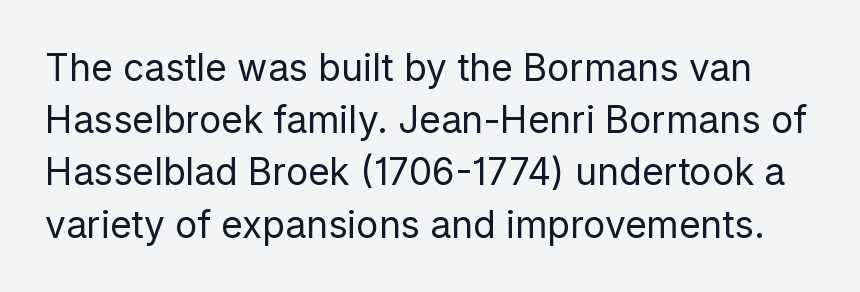
{"serif": "no", "italic": "no", "bold": "no", "weight": "regular", "width": "normal", "stroke_contrast": "low", "x_height": "medium", "monospaced": "no", "underline": "no", "line_spacing": "normal", "line_spacing_ratio": 1.41, "letter_spacing": "normal", "letter_spacing_em": 0.0, "glyph_px": 37}
